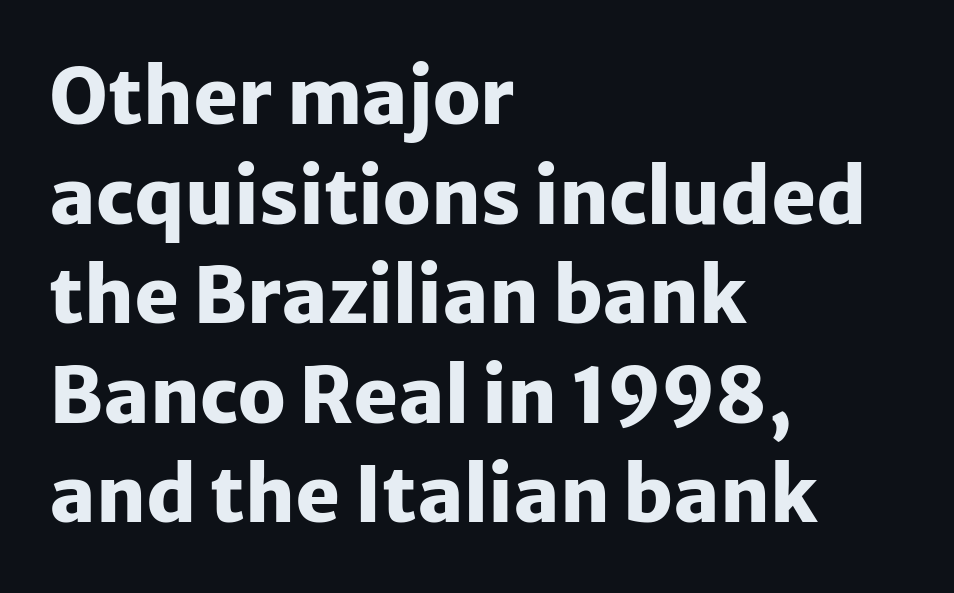
{"serif": "no", "italic": "no", "bold": "yes", "weight": "heavy", "width": "normal", "stroke_contrast": "low", "x_height": "medium", "monospaced": "no", "underline": "no", "align": "left", "line_spacing": "normal", "line_spacing_ratio": 1.31, "letter_spacing": "normal", "letter_spacing_em": 0.0, "glyph_px": 76}
